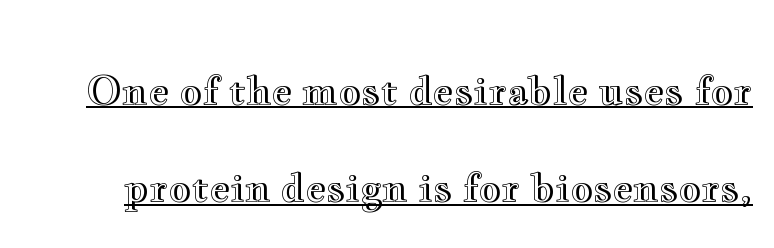
Q: Is the text italic (slanted)? A: No, it is upright.
Q: Is the text underlined? A: Yes.
Q: Is the spacing between letters normal or unusually wide? A: Normal.
Q: Is the spacing between lines tight, normal or loose? A: Loose.
Q: Width (condensed, normal, or wide)? A: Wide.
Q: x-height? A: Small.
Q: Monospaced? A: No.
